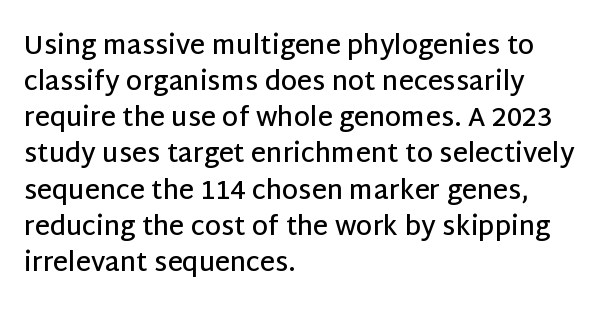
Designer's note — italics off, roman on. The sample has been set in demibold, a notch under bold. Anything drawn beneath the words? Only blank space. Does the copy run flush right? No — it runs flush left. The lines sit at an ordinary, default distance from one another.
